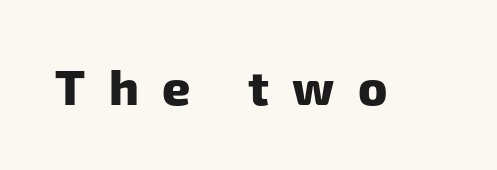
{"serif": "no", "bold": "yes", "weight": "heavy", "width": "normal", "stroke_contrast": "low", "x_height": "medium", "monospaced": "no", "underline": "no", "letter_spacing": "wide", "letter_spacing_em": 0.48, "glyph_px": 49}
